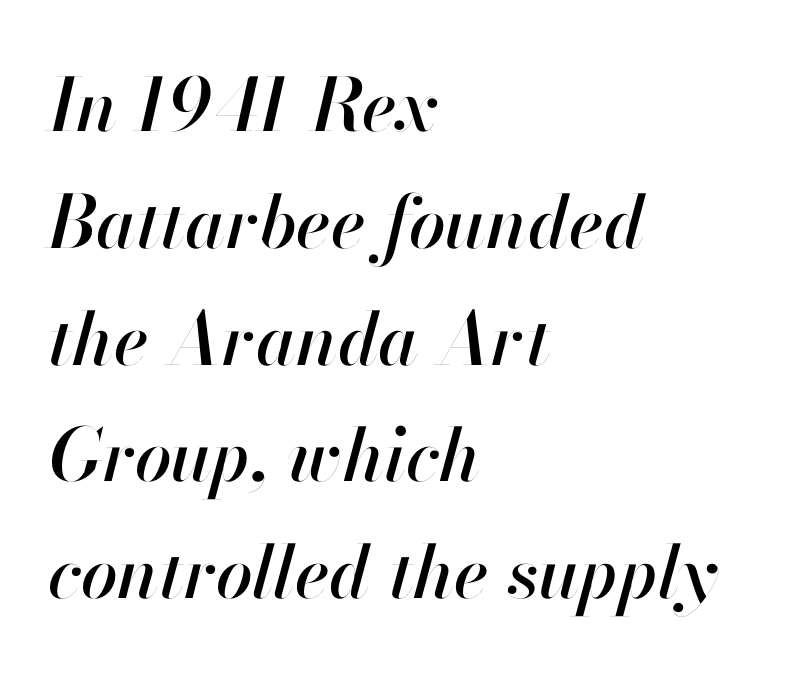
Q: Is the text italic (slanted)? A: Yes, it leans right by about 13 degrees.
Q: Is the text underlined? A: No.
Q: How is the paragraph aligned? A: Left-aligned.
Q: Is the spacing between letters normal or unusually wide? A: Normal.
Q: Is the spacing between lines tight, normal or loose? A: Normal.
Q: Width (condensed, normal, or wide)? A: Normal.
Q: Stroke contrast? A: High.
Q: x-height? A: Small.
Q: Monospaced? A: No.
